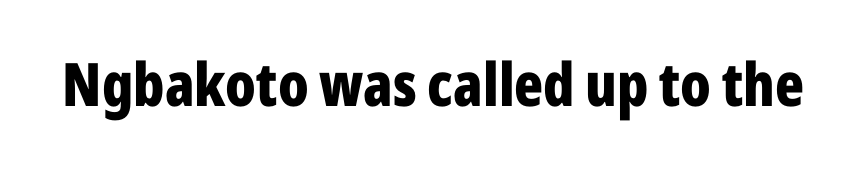
{"serif": "no", "italic": "no", "bold": "yes", "weight": "bold", "width": "condensed", "stroke_contrast": "low", "x_height": "medium", "monospaced": "no", "underline": "no", "letter_spacing": "normal", "letter_spacing_em": 0.0, "glyph_px": 60}
